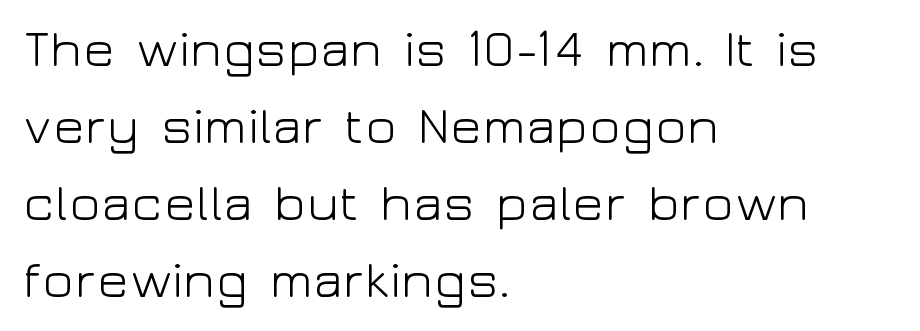
{"serif": "no", "italic": "no", "bold": "no", "weight": "light", "width": "wide", "stroke_contrast": "low", "x_height": "medium", "monospaced": "no", "underline": "no", "align": "left", "line_spacing": "normal", "line_spacing_ratio": 1.48, "letter_spacing": "normal", "letter_spacing_em": 0.0, "glyph_px": 52}
